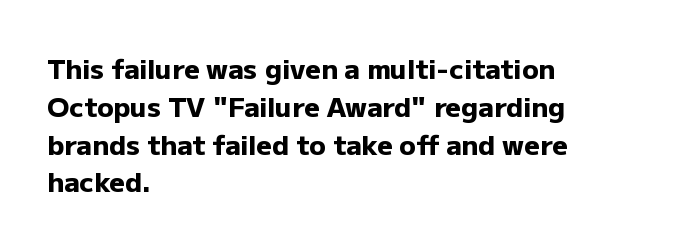
Q: Is the text bold? A: Yes.
Q: Is the text italic (slanted)? A: No, it is upright.
Q: Is the text underlined? A: No.
Q: How is the paragraph aligned? A: Left-aligned.
Q: Is the spacing between letters normal or unusually wide? A: Normal.
Q: Is the spacing between lines tight, normal or loose? A: Normal.
